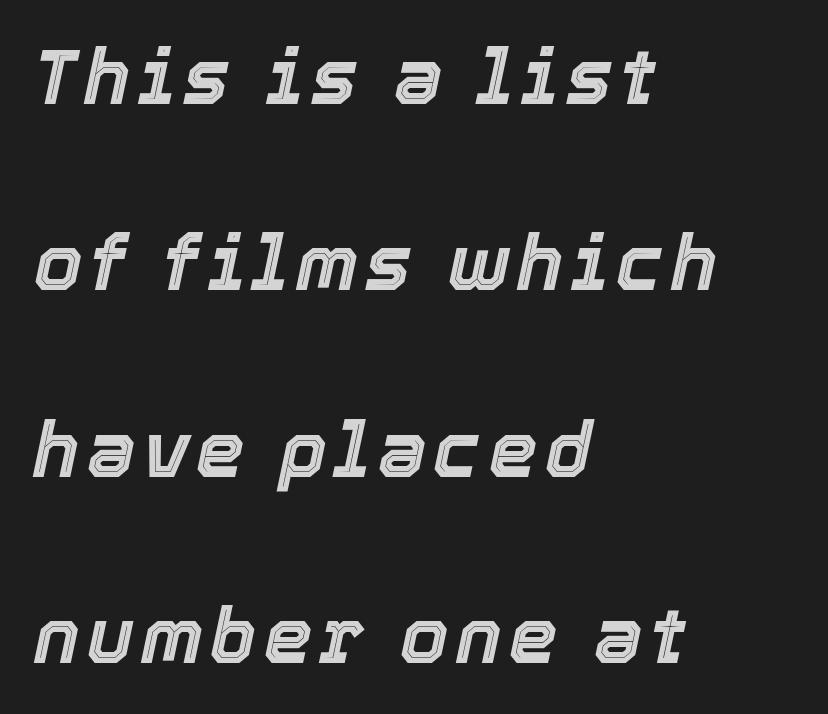
Q: Is the text italic (slanted)? A: Yes, it leans right by about 12 degrees.
Q: Is the text underlined? A: No.
Q: How is the paragraph aligned? A: Left-aligned.
Q: Is the spacing between lines tight, normal or loose? A: Loose.
Q: Width (condensed, normal, or wide)? A: Normal.
Q: x-height? A: Medium.
Q: Monospaced? A: No.
